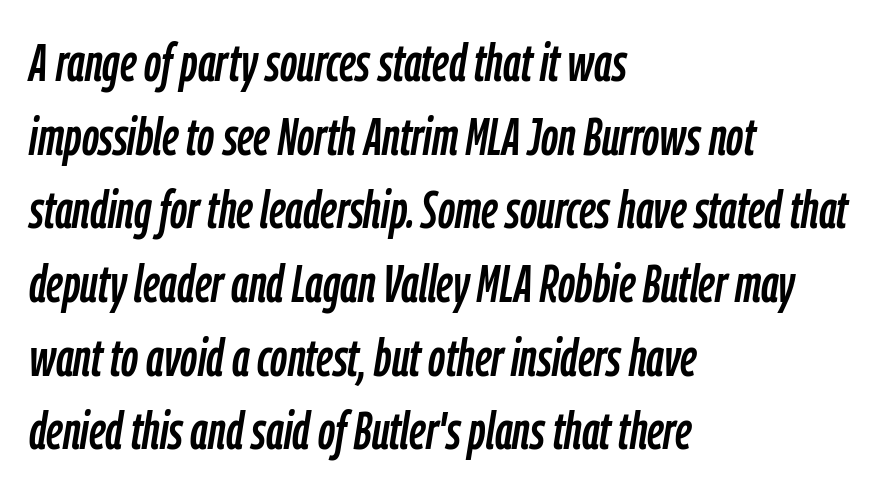
The image shows 53 px condensed type, italic (leaning right); set left-aligned, normal line spacing (1.39x), normal letter spacing, not underlined; low stroke contrast and a medium x-height.
